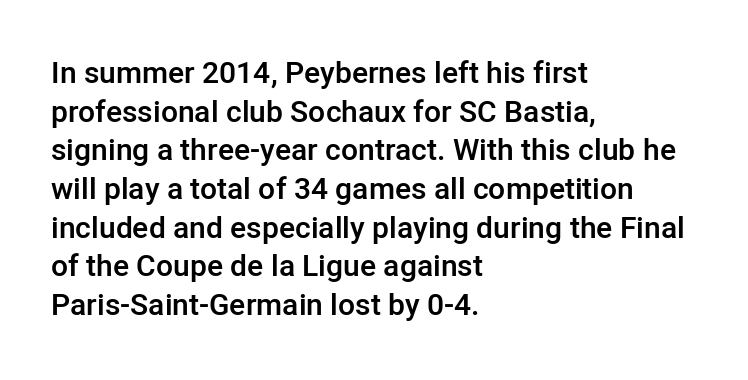
Horizontal alignment here is leftward, the default for most running prose. Observe the ordinary spacing: letters are neighbours, not strangers. This sample uses an upright cut, with every glyph sitting square on the baseline. Character widths vary here, with narrow letters taking less room than wide ones. These words are printed semibold, heavier than regular yet not bold.
